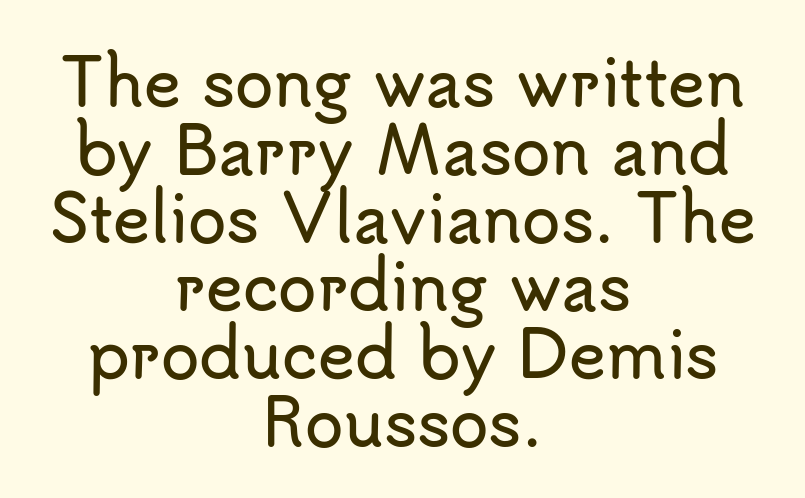
{"serif": "no", "italic": "no", "width": "normal", "stroke_contrast": "low", "x_height": "small", "monospaced": "no", "underline": "no", "align": "center", "line_spacing": "tight", "line_spacing_ratio": 1.08, "letter_spacing": "normal", "letter_spacing_em": 0.0, "glyph_px": 63}
